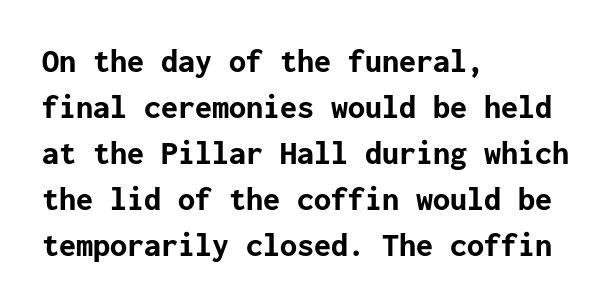
This rendering uses left alignment, leaving the right contour irregular. Italic: no, the glyphs are upright roman. A typesetter would label this face a sans. Clear beneath every line of the passage.
